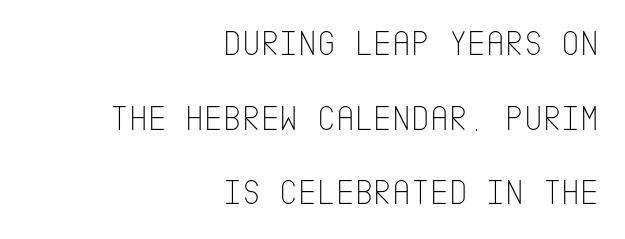
These lines stack with their right ends in a neat column. This sample uses an upright cut, with every glyph sitting square on the baseline. This reads as an unemphasized weight, regular at the heaviest. Does the leading feel generous? Absolutely, it's lavish. Serifs: no, the terminals of the letterforms are clean.
